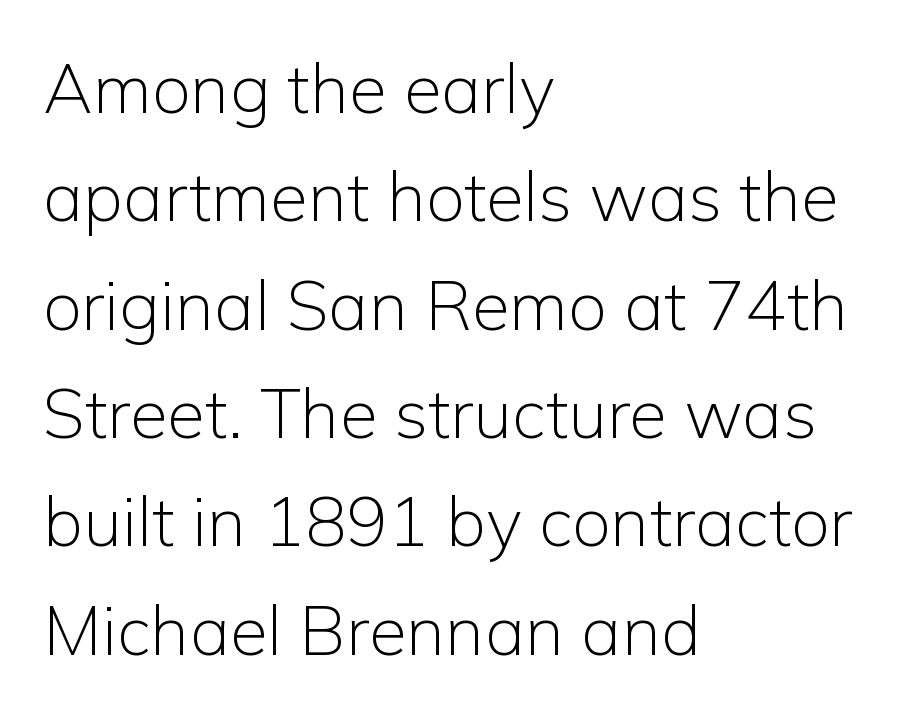
Is there much room between lines? A standard amount, neither cramped nor airy. Students, note that the glyphs here touch the page at normal intervals. Compared with a centered layout, this one pins lines to the left instead. No italicization has been applied; the sample stays upright.
